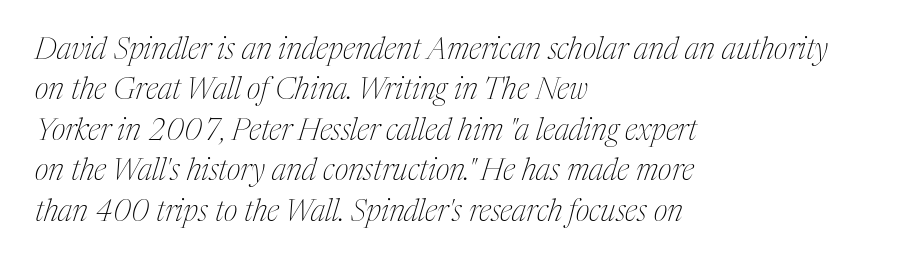
{"serif": "yes", "italic": "yes", "lean": "right", "slant_degrees": 17, "bold": "no", "weight": "thin", "width": "condensed", "stroke_contrast": "medium", "x_height": "medium", "monospaced": "no", "underline": "no", "align": "left", "line_spacing": "normal", "line_spacing_ratio": 1.35, "letter_spacing": "normal", "letter_spacing_em": 0.0, "glyph_px": 30}
